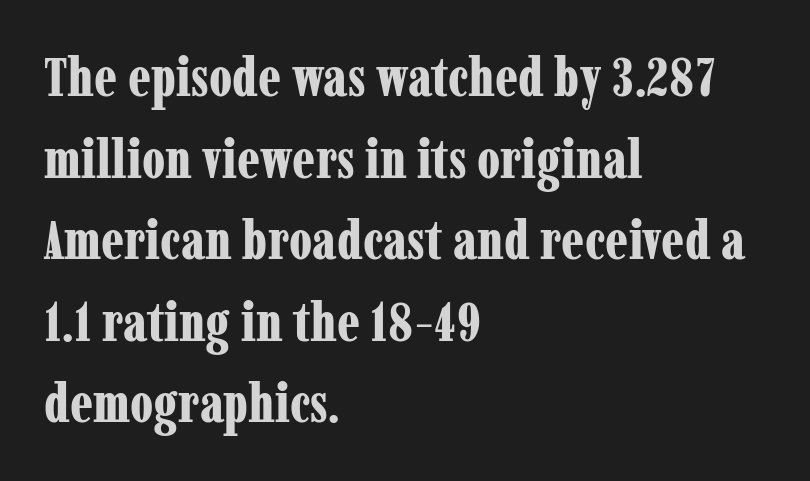
The image shows 54 px bold, condensed serif type, upright; set left-aligned, normal line spacing (1.51x), normal letter spacing, not underlined; low stroke contrast and a medium x-height.
